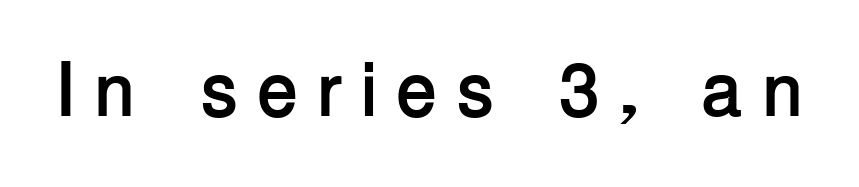
The axis of the letterforms is exactly vertical. On the weight axis this lands at bold, roughly 700. Each letter's strokes conclude bluntly, with no projecting serifs. You could not count columns in this text — the font is proportionally spaced.
